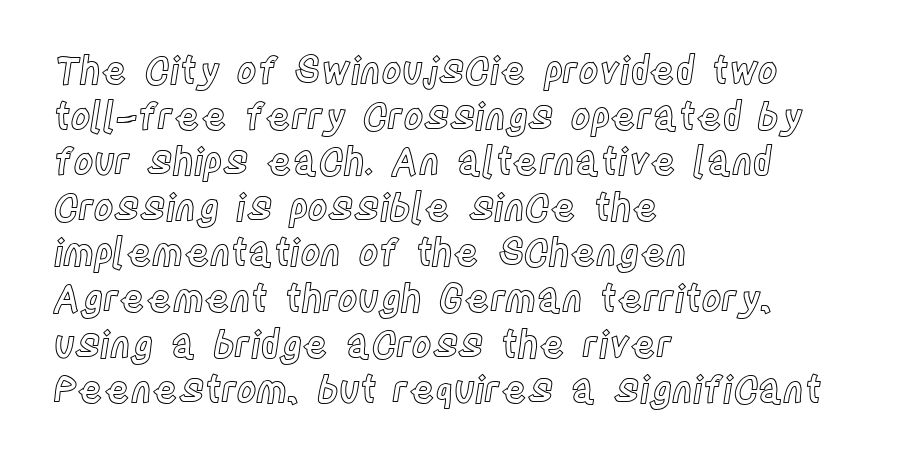
The image shows 38 px condensed type; set left-aligned, line spacing 1.2x, normal letter spacing, not underlined; a large x-height.
